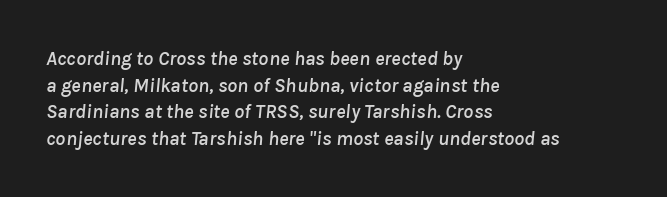
These lines sit exactly where default settings would place them. The text block is weighted toward the left margin, trailing off unevenly rightward. Has an underline been added? It has not. The rendering applies a slant to the glyphs. The gaps between neighbouring characters are ordinary and unremarkable.
